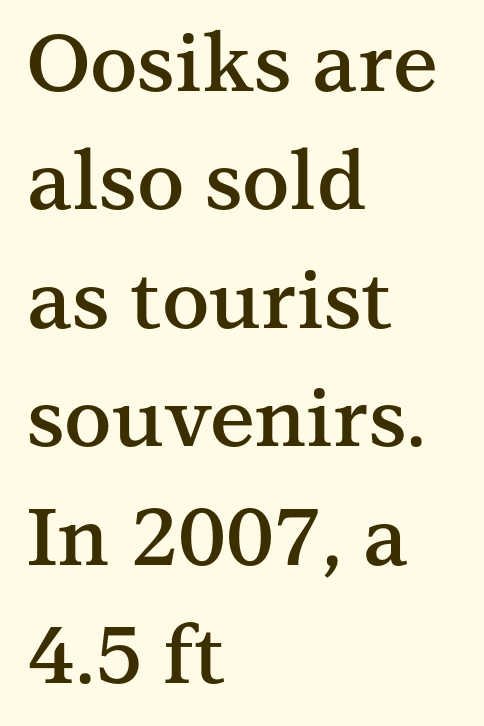
The image shows 80 px semibold serif type, upright; set left-aligned, normal line spacing (1.48x), normal letter spacing, not underlined; medium stroke contrast and a medium x-height.
